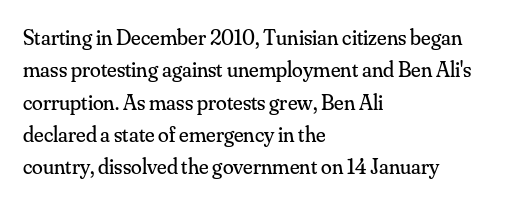
Q: Is the text bold? A: No.
Q: Is the text italic (slanted)? A: No, it is upright.
Q: Is the text underlined? A: No.
Q: How is the paragraph aligned? A: Left-aligned.
Q: Is the spacing between letters normal or unusually wide? A: Normal.
Q: Is the spacing between lines tight, normal or loose? A: Normal.
